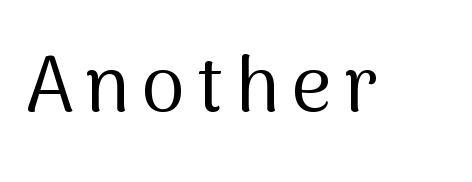
The glyphs are unaccompanied by any horizontal stroke below them. These lines are rendered in a variable-pitch font. Unlike a traditional serif, this face leaves its strokes unadorned. Ascenders rise straight up at ninety degrees. Weight: in the light-to-regular range.
